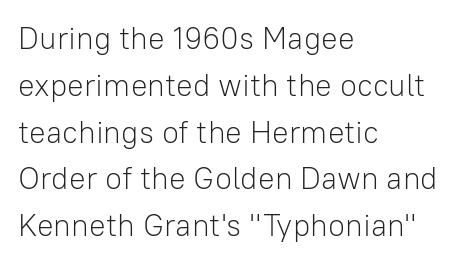
{"serif": "no", "italic": "no", "bold": "no", "weight": "light", "width": "normal", "stroke_contrast": "low", "x_height": "medium", "monospaced": "no", "underline": "no", "align": "left", "line_spacing": "normal", "line_spacing_ratio": 1.51, "letter_spacing": "normal", "letter_spacing_em": 0.0, "glyph_px": 31}
